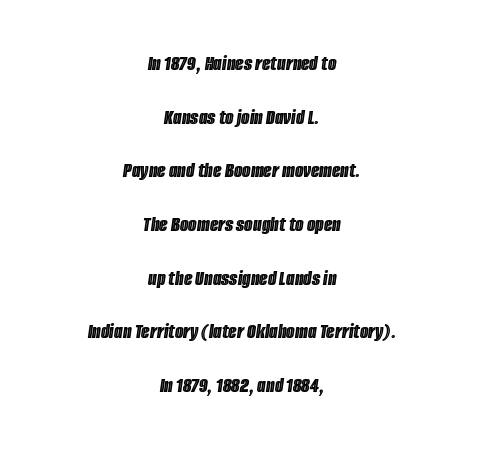
Q: Is the text italic (slanted)? A: Yes, it leans right by about 8 degrees.
Q: Is the text underlined? A: No.
Q: How is the paragraph aligned? A: Centered.
Q: Is the spacing between letters normal or unusually wide? A: Normal.
Q: Is the spacing between lines tight, normal or loose? A: Loose.
